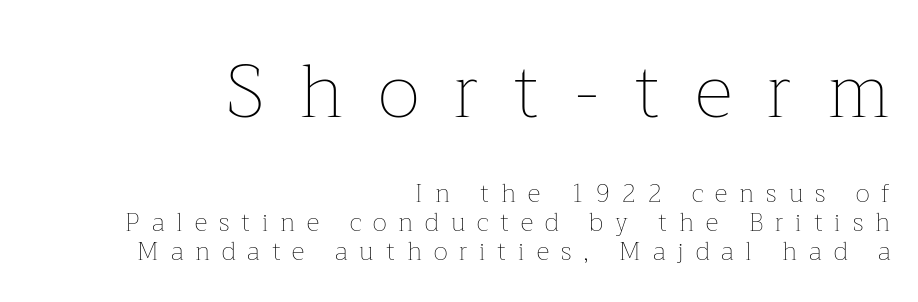
The image shows 74 px thin type, upright; set right-aligned, tight line spacing (1.15x), unusually wide letter spacing (+0.48 em), not underlined; the first (top) block is 2.96x larger; low stroke contrast and a medium x-height.
